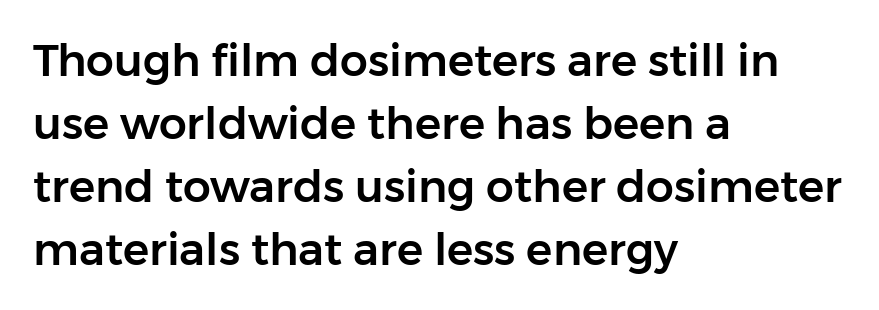
{"serif": "no", "italic": "no", "width": "normal", "stroke_contrast": "low", "x_height": "medium", "monospaced": "no", "underline": "no", "align": "left", "line_spacing": "normal", "line_spacing_ratio": 1.43, "letter_spacing": "normal", "letter_spacing_em": 0.0, "glyph_px": 44}
